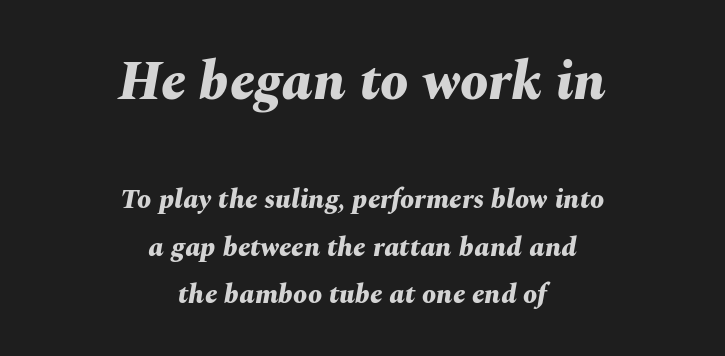
The image shows 56 px bold type, italic (leaning right); set centered, normal line spacing (1.69x), normal letter spacing, not underlined; the first (top) block is 2.0x larger; medium stroke contrast and a medium x-height.
